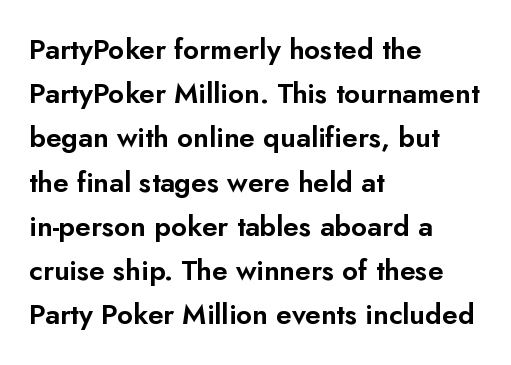
The image shows 28 px sans-serif type, upright; set left-aligned, normal line spacing (1.58x), normal letter spacing, not underlined; low stroke contrast and a small x-height.
